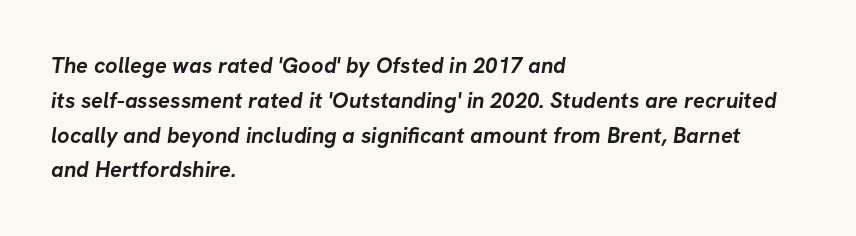
Q: Is the text bold? A: Yes.
Q: Is the text underlined? A: No.
Q: How is the paragraph aligned? A: Left-aligned.
Q: Is the spacing between letters normal or unusually wide? A: Normal.
Q: Is the spacing between lines tight, normal or loose? A: Normal.
